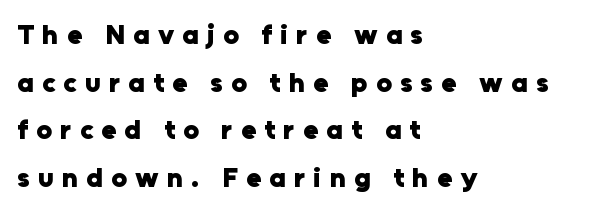
Q: Is the text bold? A: Yes.
Q: Is the text italic (slanted)? A: No, it is upright.
Q: Is the typeface a serif or a sans-serif typeface? A: Sans-serif.
Q: Is the text underlined? A: No.
Q: How is the paragraph aligned? A: Left-aligned.
Q: Is the spacing between letters normal or unusually wide? A: Unusually wide.
Q: Is the spacing between lines tight, normal or loose? A: Normal.
Q: Width (condensed, normal, or wide)? A: Normal.
Q: Stroke contrast? A: Low.
Q: x-height? A: Medium.
Q: Monospaced? A: No.
